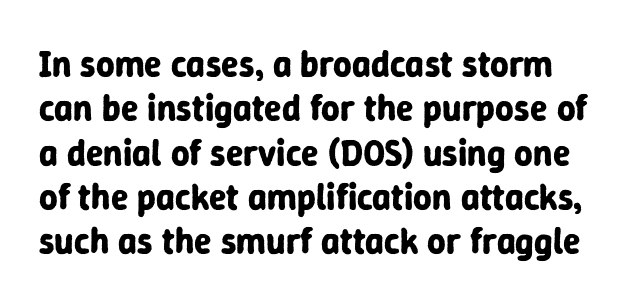
Q: Is the text bold? A: Yes.
Q: Is the text italic (slanted)? A: No, it is upright.
Q: Is the typeface a serif or a sans-serif typeface? A: Sans-serif.
Q: Is the text underlined? A: No.
Q: Is the spacing between letters normal or unusually wide? A: Normal.
Q: Width (condensed, normal, or wide)? A: Normal.
Q: Stroke contrast? A: Low.
Q: x-height? A: Medium.
Q: Monospaced? A: No.
